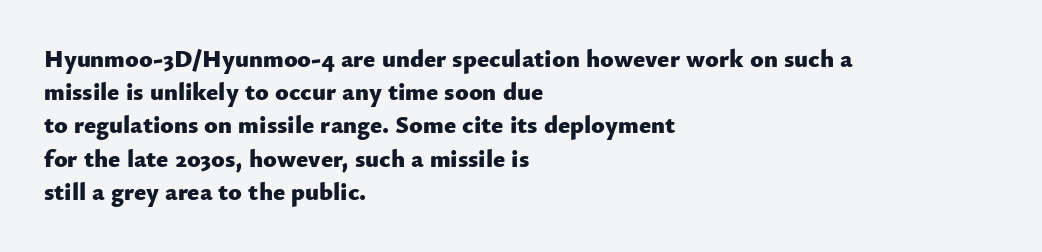
{"italic": "no", "bold": "yes", "underline": "no", "align": "left", "line_spacing": "normal", "line_spacing_ratio": 1.33, "letter_spacing": "normal", "letter_spacing_em": 0.0, "glyph_px": 25}
